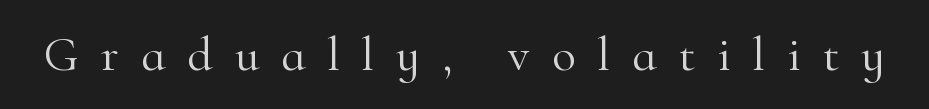
Every stem runs plumb, perpendicular to the baseline. Each stroke keeps to a modest, everyday thickness or less. The text was rendered using a seriffed face with decorative stroke endings. Descenders are the only things crossing below the line. Here the designer chose a conventional face with non-uniform glyph widths.
